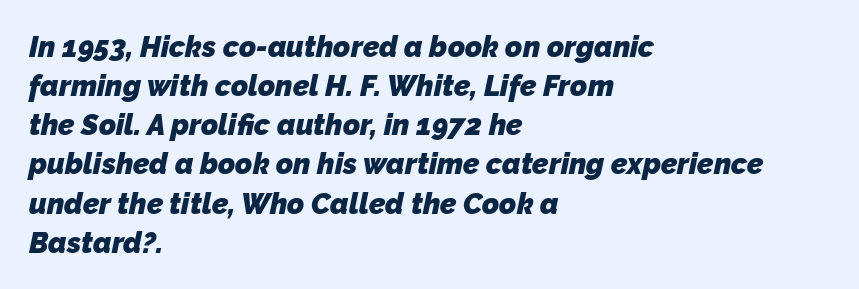
Q: Is the text bold? A: Yes.
Q: Is the typeface a serif or a sans-serif typeface? A: Sans-serif.
Q: Is the text underlined? A: No.
Q: How is the paragraph aligned? A: Left-aligned.
Q: Is the spacing between letters normal or unusually wide? A: Normal.
Q: Is the spacing between lines tight, normal or loose? A: Normal.
Q: Width (condensed, normal, or wide)? A: Normal.
Q: Stroke contrast? A: Low.
Q: x-height? A: Medium.
Q: Monospaced? A: No.
